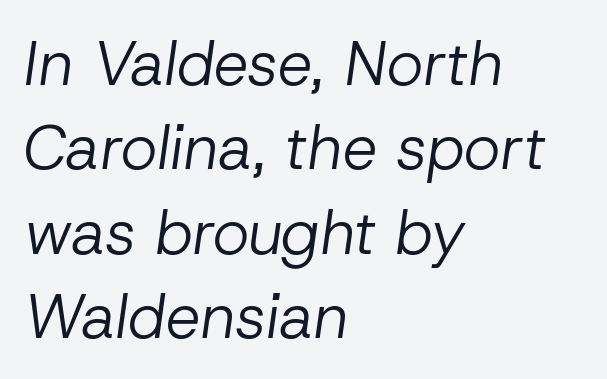
Check under the words: just untouched page. Inter-character spacing is left at the font's built-in metrics. This is oblique type, the kind used for emphasis or titles. The face used here is proportionally spaced, like ordinary book or web type. Weight: not bold — regular or lighter.
